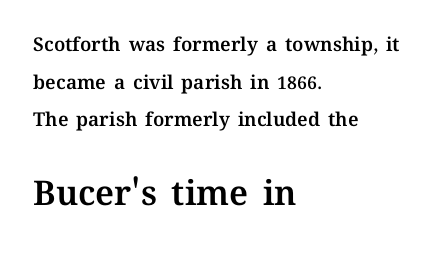
Whoever set this made the second block the dominant, larger element. The passage shown is typed in a proportional face where columns would drift. The glyphs are unaccompanied by any horizontal stroke below them. The lines are quadded left. Posture: upright roman.
